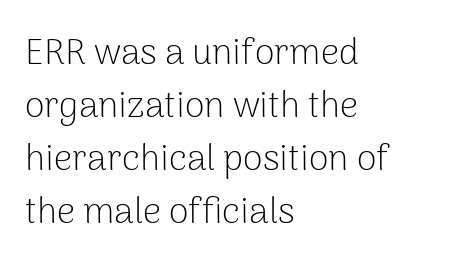
{"serif": "no", "italic": "no", "bold": "no", "weight": "light", "width": "normal", "stroke_contrast": "low", "x_height": "medium", "monospaced": "no", "underline": "no", "align": "left", "line_spacing": "normal", "line_spacing_ratio": 1.47, "letter_spacing": "normal", "letter_spacing_em": 0.0, "glyph_px": 36}
